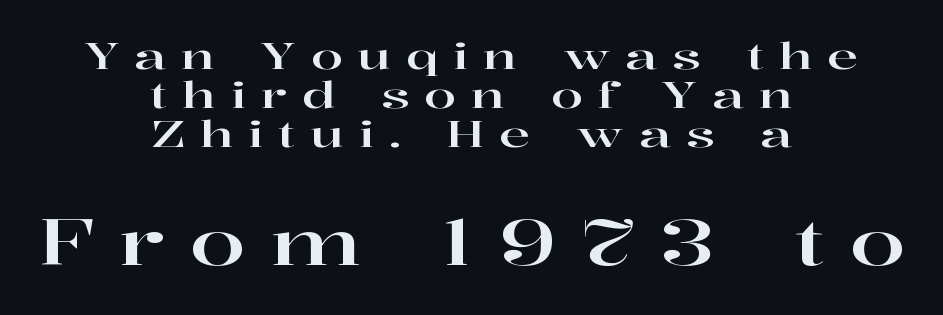
{"serif": "yes", "italic": "no", "width": "wide", "stroke_contrast": "high", "x_height": "medium", "monospaced": "no", "underline": "no", "align": "center", "line_spacing": "tight", "line_spacing_ratio": 1.05, "letter_spacing": "wide", "letter_spacing_em": 0.4, "larger_block": "second", "size_ratio": 1.73, "glyph_px": 64}
